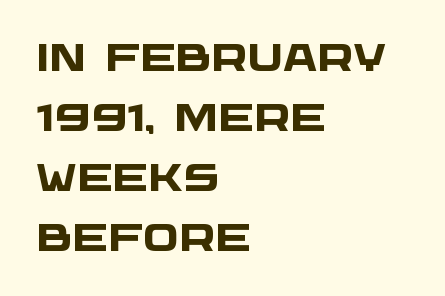
The designer went with a sans here, leaving each stem footless. The face used here is proportionally spaced, like ordinary book or web type. Teacher's note: observe the even left margin — that is flush-left alignment. Is the type bold? Yes — the strokes are clearly thick and heavy. The specimen omits any rule beneath the text block's lines.
